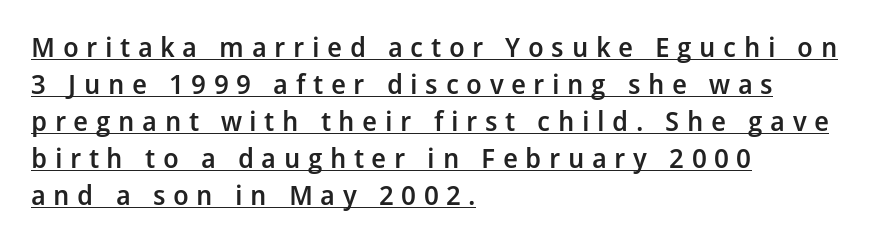
{"italic": "no", "bold": "semi", "underline": "yes", "align": "left", "line_spacing": "normal", "line_spacing_ratio": 1.37, "letter_spacing": "wide", "letter_spacing_em": 0.28, "glyph_px": 27}
